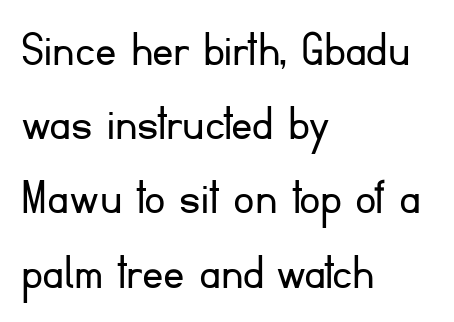
{"serif": "no", "italic": "no", "bold": "no", "weight": "light", "width": "normal", "stroke_contrast": "low", "x_height": "small", "monospaced": "no", "underline": "no", "align": "left", "line_spacing": "normal", "line_spacing_ratio": 1.4, "letter_spacing": "normal", "letter_spacing_em": 0.0, "glyph_px": 53}
